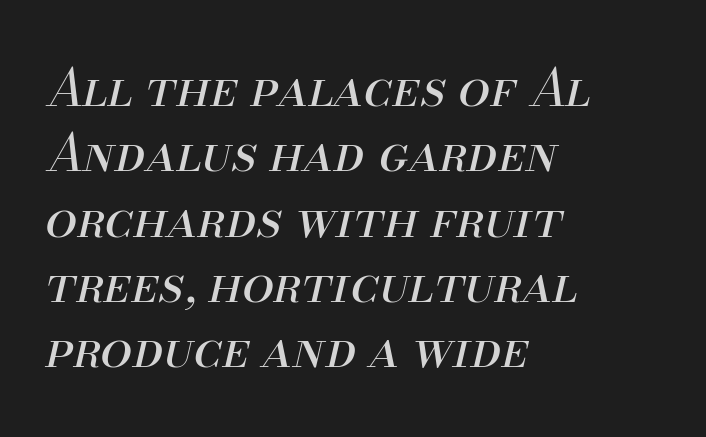
The image shows 51 px regular-weight type, italic (leaning right); set left-aligned, normal line spacing (1.28x), normal letter spacing, not underlined; medium stroke contrast and a small x-height.
